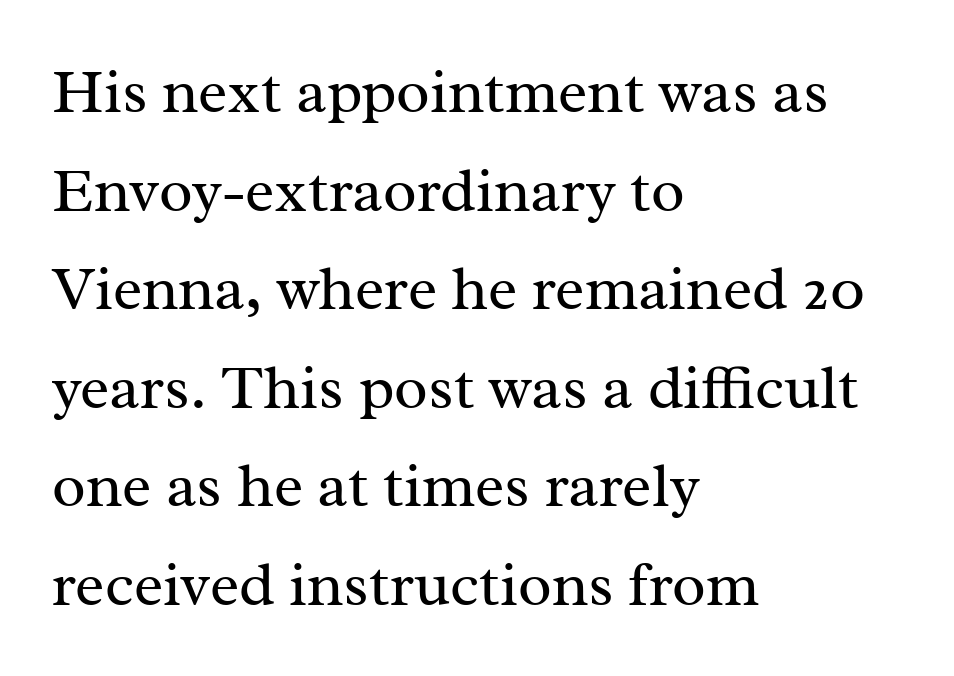
Q: Is the text bold? A: No.
Q: Is the text italic (slanted)? A: No, it is upright.
Q: Is the typeface a serif or a sans-serif typeface? A: Serif.
Q: Is the text underlined? A: No.
Q: How is the paragraph aligned? A: Left-aligned.
Q: Is the spacing between letters normal or unusually wide? A: Normal.
Q: Is the spacing between lines tight, normal or loose? A: Normal.
Q: Width (condensed, normal, or wide)? A: Normal.
Q: Stroke contrast? A: Medium.
Q: x-height? A: Medium.
Q: Monospaced? A: No.
